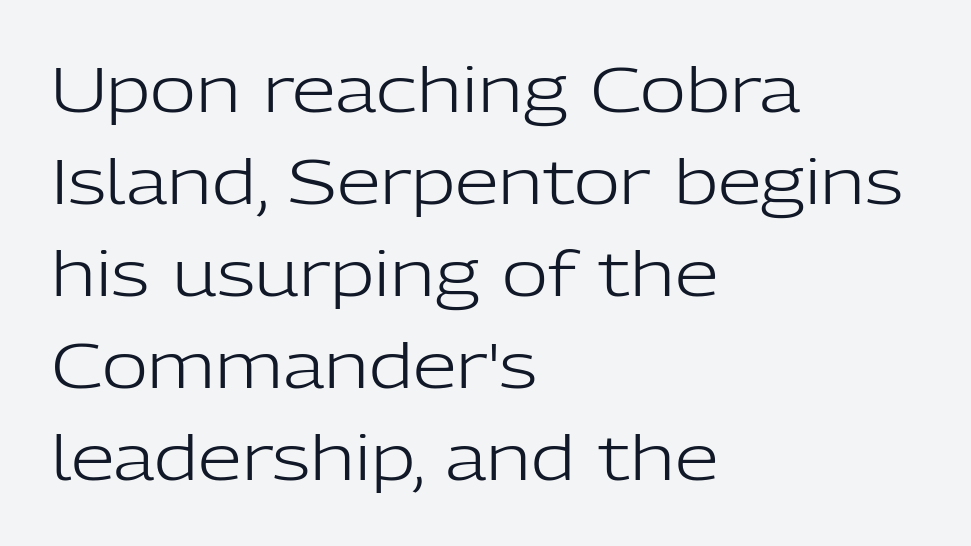
No chunkiness to these letters — they're not bold. Proportional: the letters do not fall into vertical columns. Posture: upright roman. The passage is arranged the way most books set body copy — flush left. This sample uses plain, unmodified letter spacing. Nobody drew a line under any word here.
